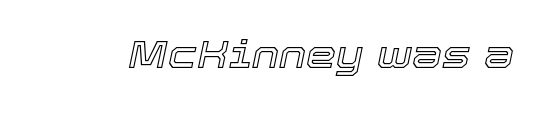
The image shows 38 px text type, italic (leaning right); set normal letter spacing, not underlined; a medium x-height.
